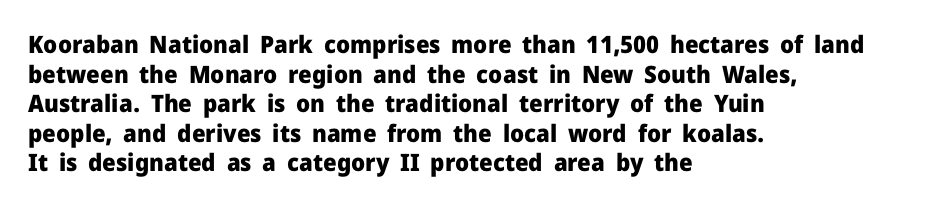
{"italic": "no", "bold": "yes", "underline": "no", "align": "left", "line_spacing_ratio": 1.23, "letter_spacing": "normal", "letter_spacing_em": 0.0, "glyph_px": 24}
